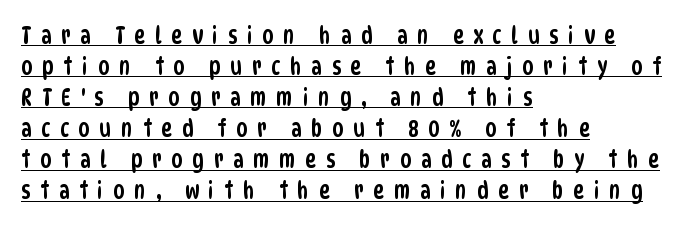
The image shows 23 px text type; set left-aligned, normal line spacing (1.35x), unusually wide letter spacing (+0.42 em), underlined.
